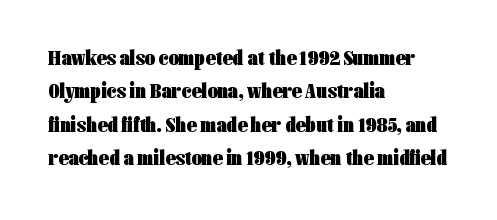
{"italic": "no", "bold": "yes", "underline": "no", "align": "left", "line_spacing": "normal", "line_spacing_ratio": 1.52, "letter_spacing": "normal", "letter_spacing_em": 0.0, "glyph_px": 22}
